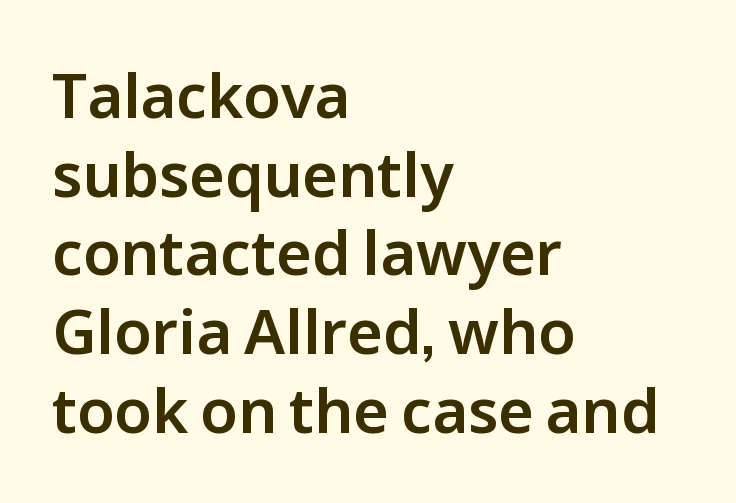
Q: Is the text italic (slanted)? A: No, it is upright.
Q: Is the typeface a serif or a sans-serif typeface? A: Sans-serif.
Q: Is the text underlined? A: No.
Q: How is the paragraph aligned? A: Left-aligned.
Q: Is the spacing between letters normal or unusually wide? A: Normal.
Q: Is the spacing between lines tight, normal or loose? A: Normal.
Q: Width (condensed, normal, or wide)? A: Normal.
Q: Stroke contrast? A: Low.
Q: x-height? A: Medium.
Q: Monospaced? A: No.
